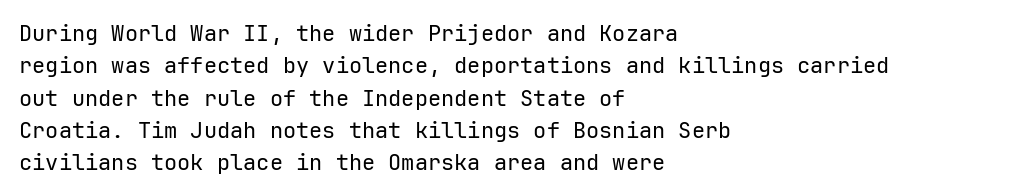
The image shows 22 px text type, upright; set left-aligned, normal line spacing (1.47x), normal letter spacing, not underlined.
